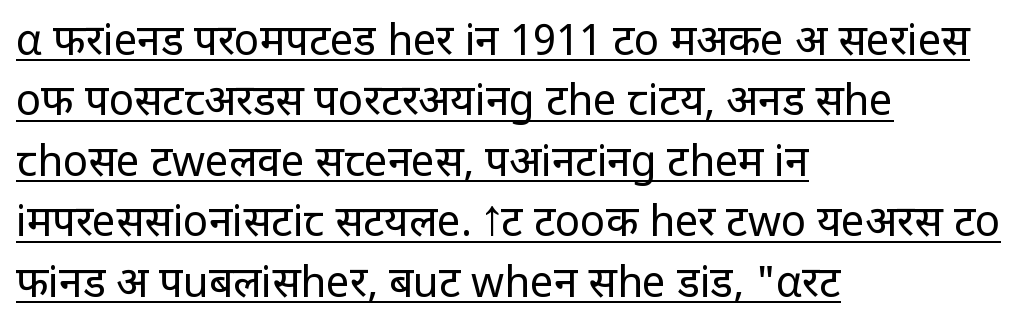
{"serif": "no", "italic": "no", "bold": "no", "weight": "regular", "width": "normal", "stroke_contrast": "low", "x_height": "large", "monospaced": "no", "underline": "yes", "align": "left", "line_spacing": "normal", "line_spacing_ratio": 1.44, "letter_spacing": "normal", "letter_spacing_em": 0.0, "glyph_px": 42}
